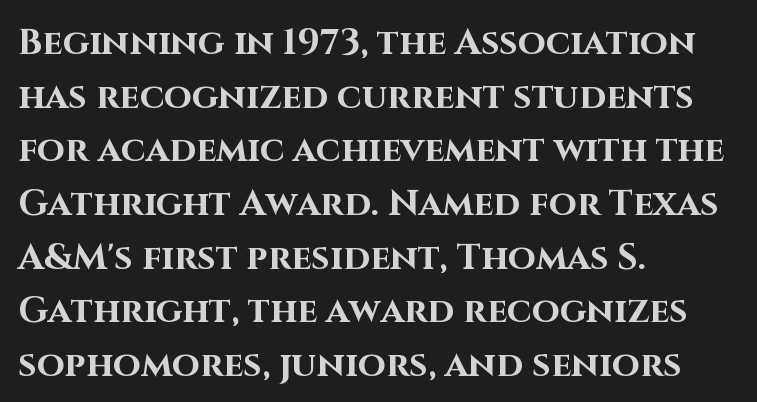
{"serif": "no", "italic": "no", "bold": "yes", "weight": "bold", "width": "normal", "stroke_contrast": "high", "x_height": "large", "monospaced": "no", "underline": "no", "align": "left", "line_spacing": "normal", "line_spacing_ratio": 1.49, "letter_spacing": "normal", "letter_spacing_em": 0.0, "glyph_px": 36}
